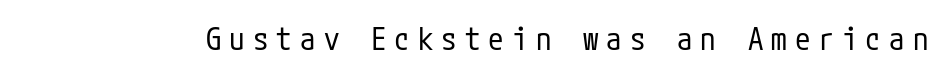
Plain, unruled lines of type. Stems and bowls with no extra thickness — not bold. The typography opts for an upright posture over an oblique one. This sample uses expanded letter spacing, leaving extra air between glyphs. The font family rendered here belongs to the sans-serif group.
